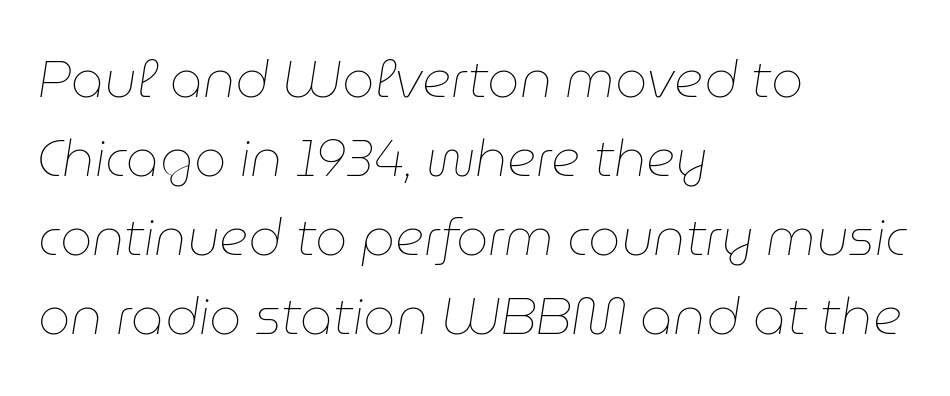
{"italic": "yes", "lean": "right", "slant_degrees": 9, "bold": "no", "weight": "thin", "width": "normal", "stroke_contrast": "low", "x_height": "medium", "monospaced": "no", "underline": "no", "align": "left", "line_spacing": "normal", "line_spacing_ratio": 1.55, "letter_spacing": "normal", "letter_spacing_em": 0.0, "glyph_px": 51}
